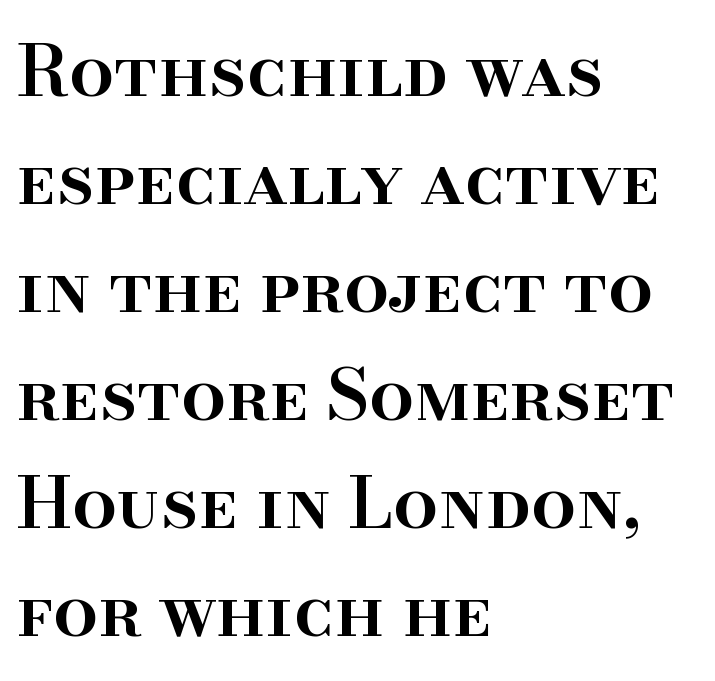
{"serif": "yes", "italic": "no", "bold": "semi", "weight": "semibold", "width": "normal", "stroke_contrast": "high", "x_height": "small", "monospaced": "no", "underline": "no", "align": "left", "line_spacing": "normal", "line_spacing_ratio": 1.52, "letter_spacing": "normal", "letter_spacing_em": 0.0, "glyph_px": 71}
